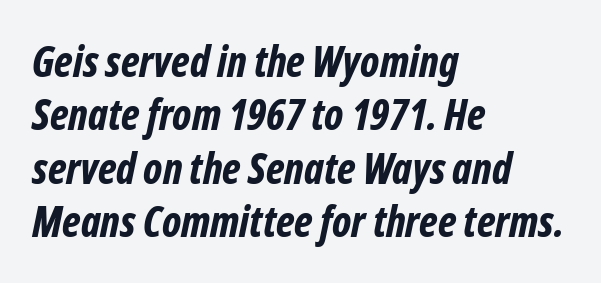
The type is set solid horizontally, with unmodified tracking. The sample has been set heavy, in full bold. Regular leading. The foot of each line stays bare and open. Typeset ragged right — the left edge is the straight one.
